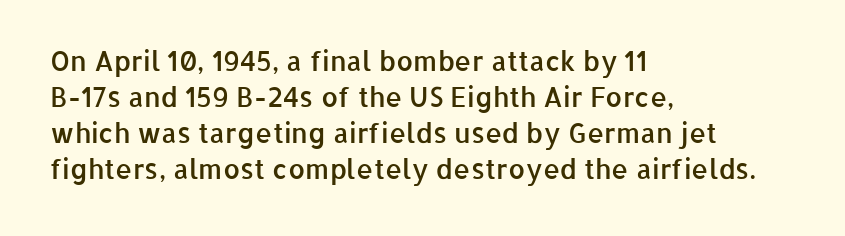
Q: Is the text bold? A: Semi-bold.
Q: Is the text italic (slanted)? A: No, it is upright.
Q: Is the text underlined? A: No.
Q: How is the paragraph aligned? A: Left-aligned.
Q: Is the spacing between letters normal or unusually wide? A: Normal.
Q: Is the spacing between lines tight, normal or loose? A: Normal.
